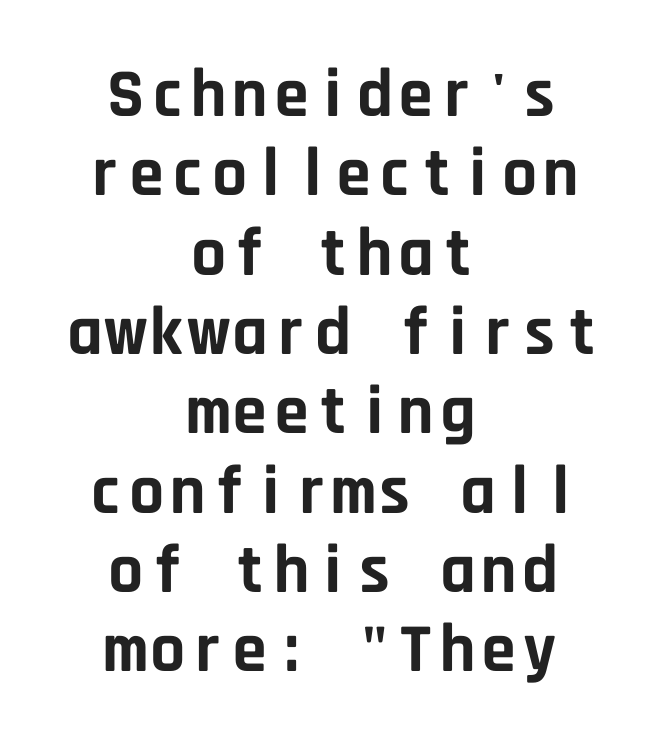
Default kerning and tracking; the words read as compact shapes. Designer's note — italics off, roman on. Teacher's note: observe the equal gaps on both sides — that is centered alignment. Unmarked baselines from the first word to the last.
